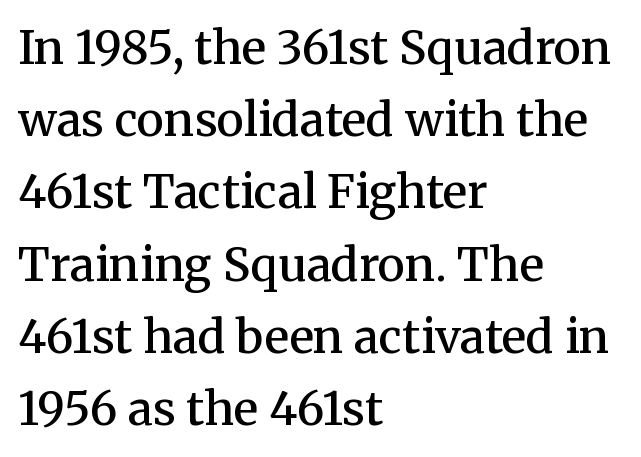
Leading matches the norm, producing a regular column. The zone under the glyphs is completely vacant. Layout note: lines flush left. Little horizontal feet cap the strokes, marking this as serif type. Proportional: the letters do not fall into vertical columns.
